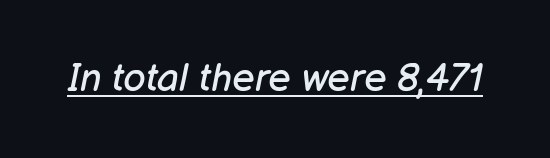
{"italic": "yes", "lean": "right", "slant_degrees": 12, "bold": "no", "weight": "regular", "width": "normal", "stroke_contrast": "low", "x_height": "medium", "monospaced": "no", "underline": "yes", "letter_spacing": "normal", "letter_spacing_em": 0.0, "glyph_px": 39}
